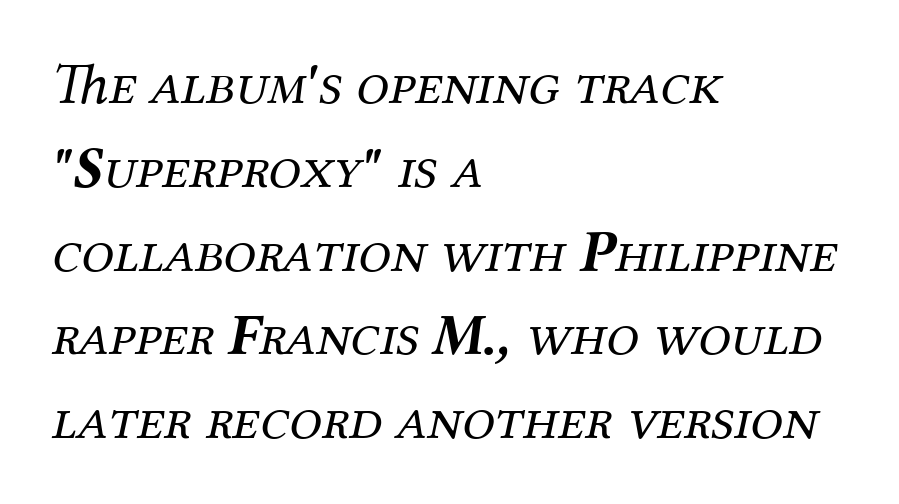
Q: Is the text bold? A: No.
Q: Is the text italic (slanted)? A: Yes, it leans right by about 12 degrees.
Q: Is the typeface a serif or a sans-serif typeface? A: Serif.
Q: Is the text underlined? A: No.
Q: How is the paragraph aligned? A: Left-aligned.
Q: Is the spacing between letters normal or unusually wide? A: Normal.
Q: Is the spacing between lines tight, normal or loose? A: Normal.
Q: Width (condensed, normal, or wide)? A: Normal.
Q: Stroke contrast? A: Medium.
Q: x-height? A: Medium.
Q: Monospaced? A: No.
